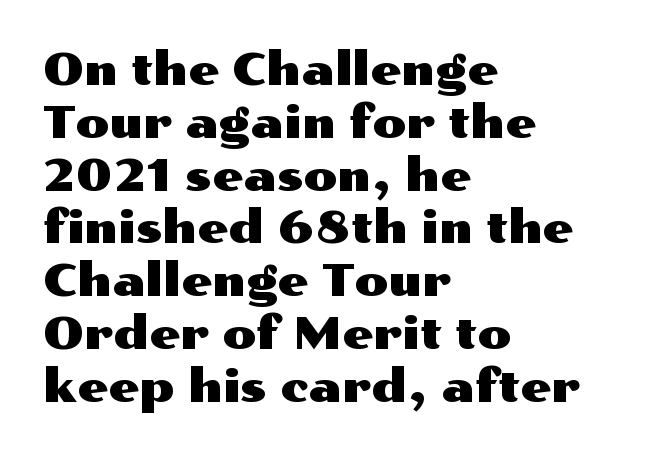
The image shows 44 px wide sans-serif type, upright; set left-aligned, line spacing 1.2x, normal letter spacing, not underlined; medium stroke contrast and a medium x-height.
